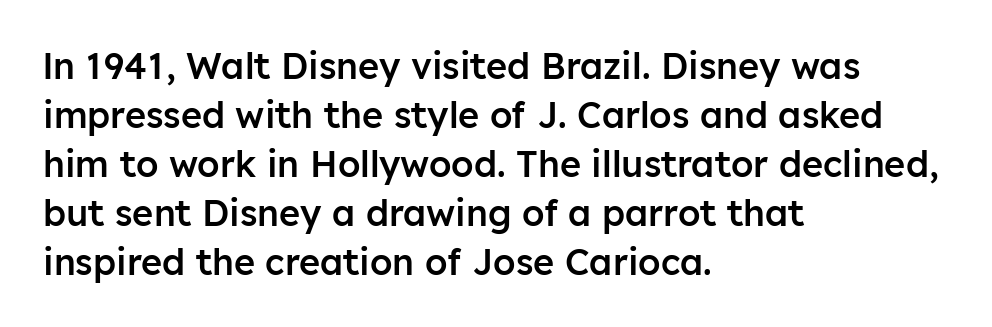
Q: Is the text bold? A: Semi-bold.
Q: Is the text italic (slanted)? A: No, it is upright.
Q: Is the typeface a serif or a sans-serif typeface? A: Sans-serif.
Q: Is the text underlined? A: No.
Q: How is the paragraph aligned? A: Left-aligned.
Q: Is the spacing between letters normal or unusually wide? A: Normal.
Q: Is the spacing between lines tight, normal or loose? A: Normal.
Q: Width (condensed, normal, or wide)? A: Normal.
Q: Stroke contrast? A: Low.
Q: x-height? A: Medium.
Q: Monospaced? A: No.
